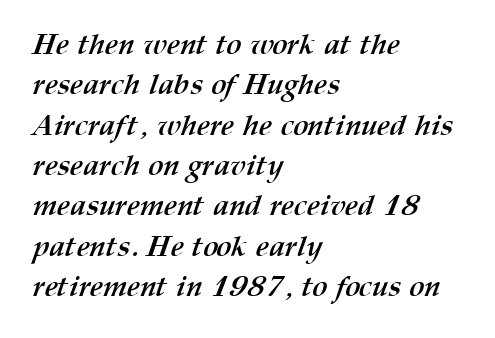
The image shows 29 px semibold type; set left-aligned, normal line spacing (1.39x), normal letter spacing, not underlined; medium stroke contrast and a medium x-height.
